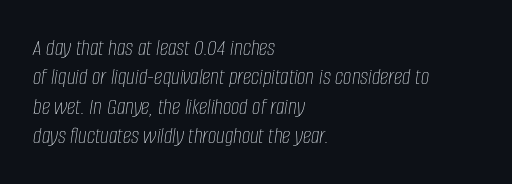
Q: Is the text bold? A: No.
Q: Is the text italic (slanted)? A: Yes, it leans right by about 8 degrees.
Q: Is the text underlined? A: No.
Q: How is the paragraph aligned? A: Left-aligned.
Q: Is the spacing between letters normal or unusually wide? A: Normal.
